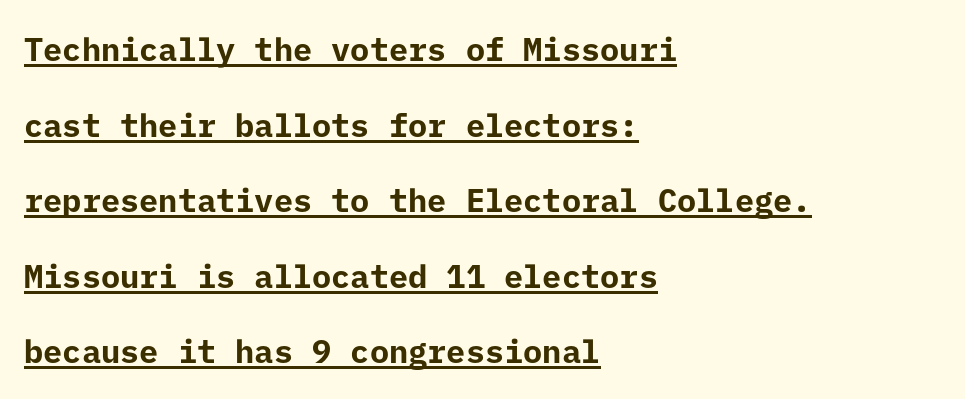
Q: Is the text bold? A: Yes.
Q: Is the text italic (slanted)? A: No, it is upright.
Q: Is the typeface a serif or a sans-serif typeface? A: Sans-serif.
Q: Is the text underlined? A: Yes.
Q: How is the paragraph aligned? A: Left-aligned.
Q: Is the spacing between letters normal or unusually wide? A: Normal.
Q: Is the spacing between lines tight, normal or loose? A: Loose.
Q: Width (condensed, normal, or wide)? A: Normal.
Q: Stroke contrast? A: Low.
Q: x-height? A: Medium.
